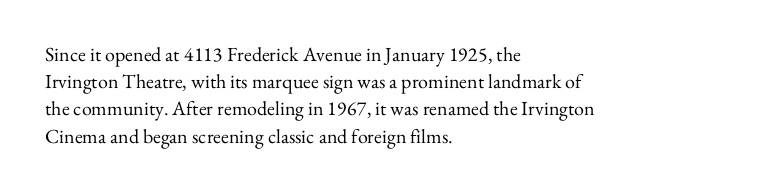
The image shows 20 px text type, upright; set left-aligned, normal line spacing (1.36x), normal letter spacing, not underlined.
